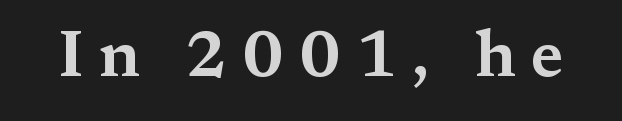
Q: Is the text italic (slanted)? A: No, it is upright.
Q: Is the typeface a serif or a sans-serif typeface? A: Serif.
Q: Is the text underlined? A: No.
Q: Is the spacing between letters normal or unusually wide? A: Unusually wide.
Q: Width (condensed, normal, or wide)? A: Wide.
Q: Stroke contrast? A: Medium.
Q: x-height? A: Medium.
Q: Monospaced? A: No.
